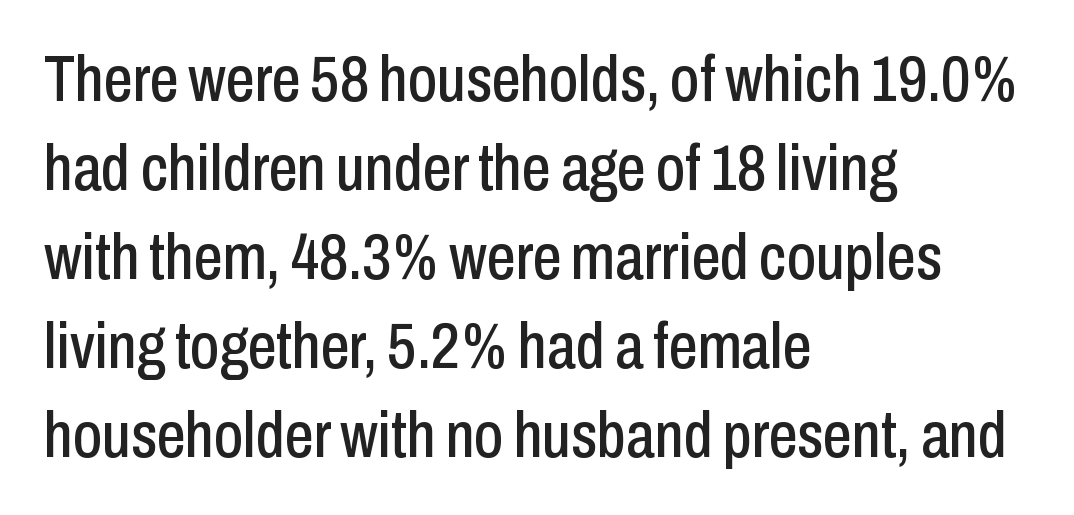
{"serif": "no", "italic": "no", "width": "condensed", "stroke_contrast": "low", "x_height": "medium", "monospaced": "no", "underline": "no", "align": "left", "line_spacing": "normal", "line_spacing_ratio": 1.39, "letter_spacing": "normal", "letter_spacing_em": 0.0, "glyph_px": 64}
